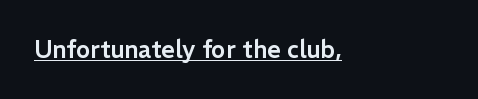
The image shows 24 px text type, upright; set left-aligned, normal letter spacing, underlined.
